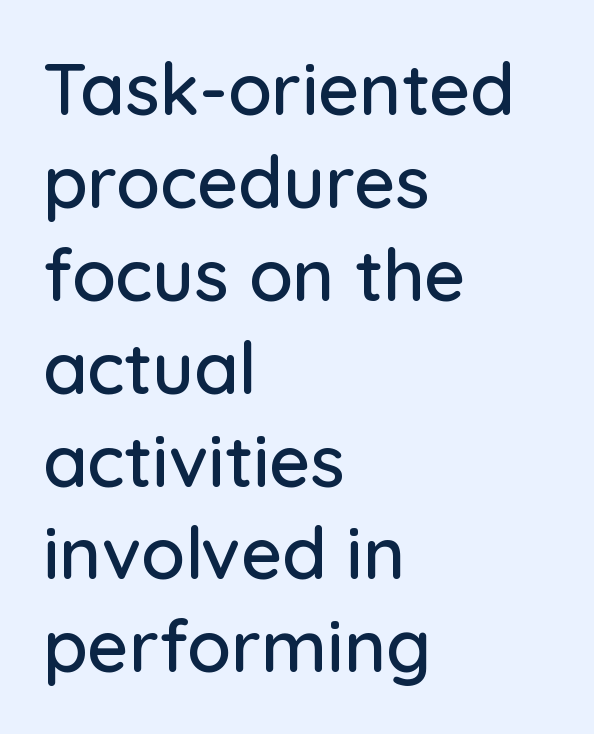
The rendering uses natural spacing where letterforms have individual widths. Tracking here is standard; glyphs follow each other at the usual distance. No italicization has been applied; the sample stays upright. Students, observe: this is what conventionally led text looks like. This sample uses a sans-serif face.
